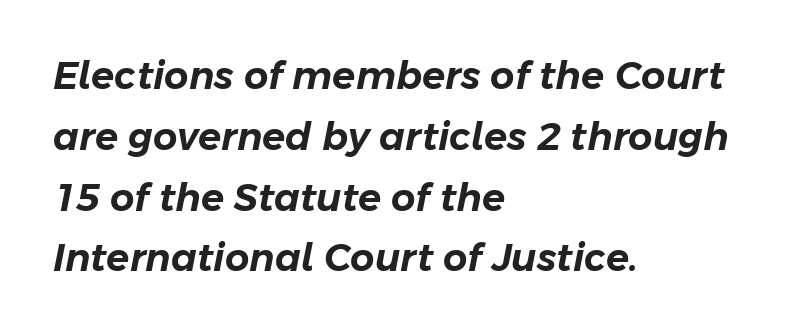
{"italic": "yes", "lean": "right", "slant_degrees": 11, "width": "normal", "stroke_contrast": "low", "x_height": "medium", "monospaced": "no", "underline": "no", "align": "left", "line_spacing": "normal", "line_spacing_ratio": 1.6, "letter_spacing": "normal", "letter_spacing_em": 0.0, "glyph_px": 38}
